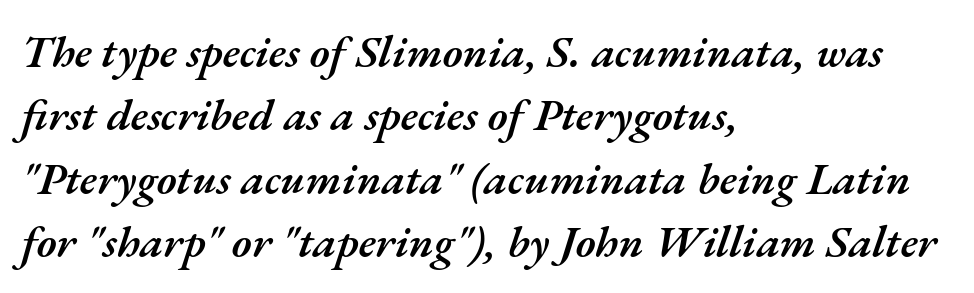
{"italic": "yes", "lean": "right", "slant_degrees": 17, "bold": "semi", "weight": "semibold", "width": "normal", "stroke_contrast": "medium", "x_height": "small", "monospaced": "no", "underline": "no", "align": "left", "line_spacing": "normal", "line_spacing_ratio": 1.41, "letter_spacing": "normal", "letter_spacing_em": 0.0, "glyph_px": 45}
